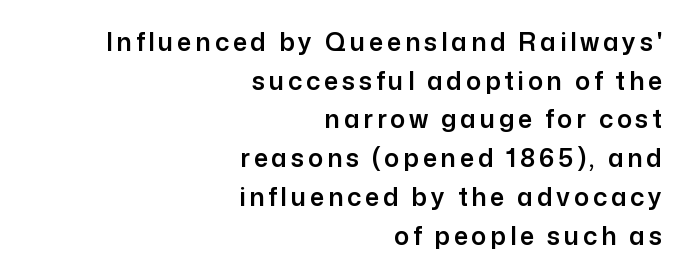
If you drew a line through each stem, it would be perfectly vertical. The typesetter chose a ragged-left arrangement here. One glance says typical: line gaps are just what's usual. The baseline area is clear.
